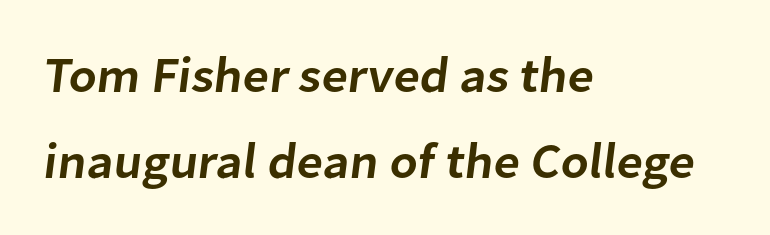
{"serif": "no", "bold": "semi", "weight": "semibold", "width": "normal", "stroke_contrast": "low", "x_height": "medium", "monospaced": "no", "underline": "no", "align": "left", "line_spacing_ratio": 1.73, "letter_spacing": "normal", "letter_spacing_em": 0.0, "glyph_px": 50}
